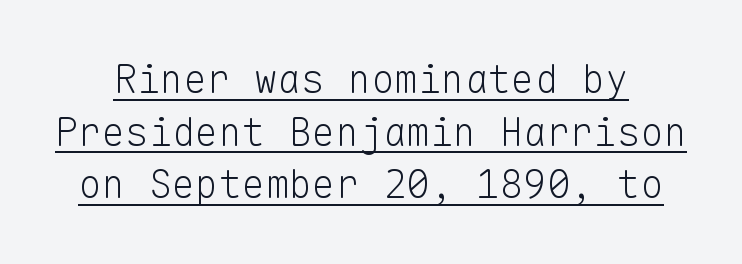
Unbolded letterforms with no extra heft. Posture: upright roman. Students, note that the glyphs here touch the page at normal intervals. The rendering shows plain stroke endings on the letterforms — a sans-serif design.
